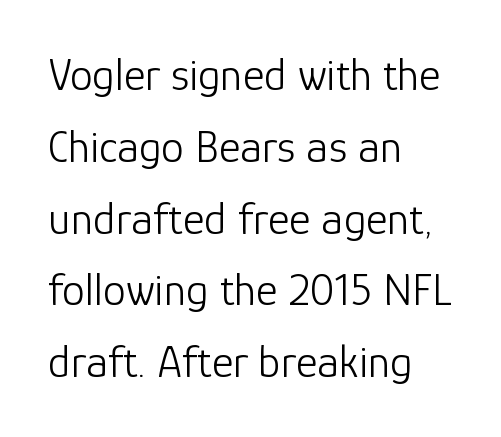
{"serif": "no", "italic": "no", "bold": "no", "weight": "light", "width": "normal", "stroke_contrast": "low", "x_height": "medium", "monospaced": "no", "underline": "no", "align": "left", "line_spacing": "normal", "line_spacing_ratio": 1.56, "letter_spacing": "normal", "letter_spacing_em": 0.0, "glyph_px": 46}
